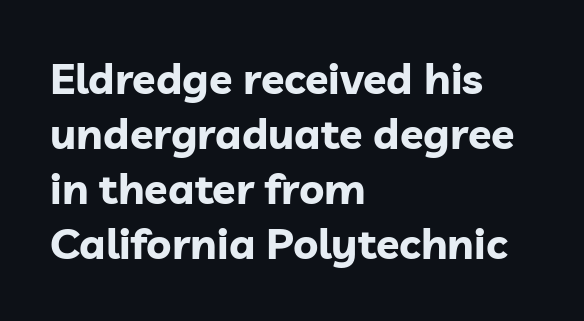
Q: Is the text bold? A: Yes.
Q: Is the text italic (slanted)? A: No, it is upright.
Q: Is the typeface a serif or a sans-serif typeface? A: Sans-serif.
Q: Is the text underlined? A: No.
Q: How is the paragraph aligned? A: Left-aligned.
Q: Is the spacing between letters normal or unusually wide? A: Normal.
Q: Is the spacing between lines tight, normal or loose? A: Normal.
Q: Width (condensed, normal, or wide)? A: Normal.
Q: Stroke contrast? A: Low.
Q: x-height? A: Medium.
Q: Monospaced? A: No.
